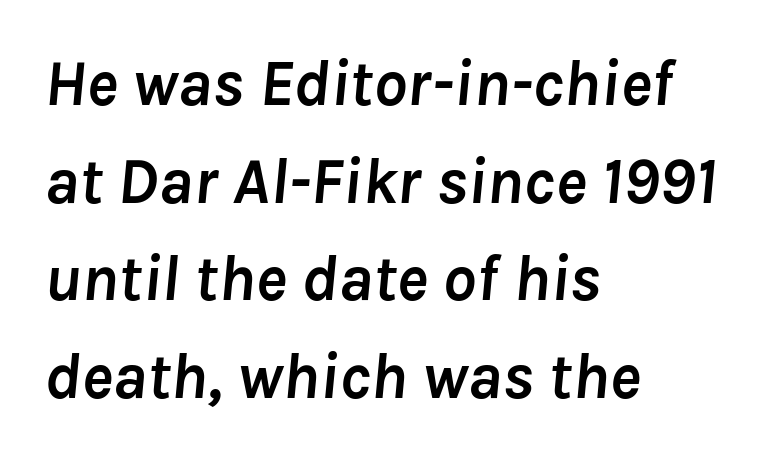
The ragged edge is on the right, which tells us the setting is flush left. The sample has been set heavy, in full bold. Here the glyphs are tracked normally, forming tight word shapes. Characters are canted at an angle relative to the baseline's perpendicular.
